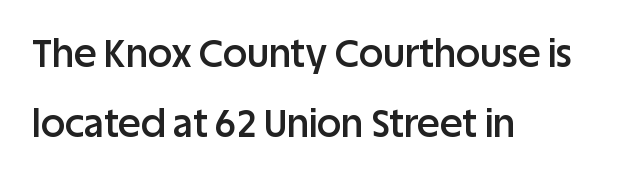
{"serif": "no", "italic": "no", "bold": "semi", "weight": "semibold", "width": "normal", "stroke_contrast": "low", "x_height": "large", "monospaced": "no", "underline": "no", "align": "left", "line_spacing_ratio": 1.84, "letter_spacing": "normal", "letter_spacing_em": 0.0, "glyph_px": 38}
